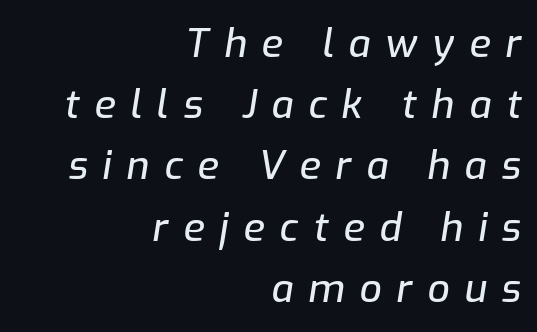
These lines stack with their right ends in a neat column. Here the designer chose a conventional face with non-uniform glyph widths. Each row of text sits above clean, open space. Horizontal bands of white between lines are of average thickness.
